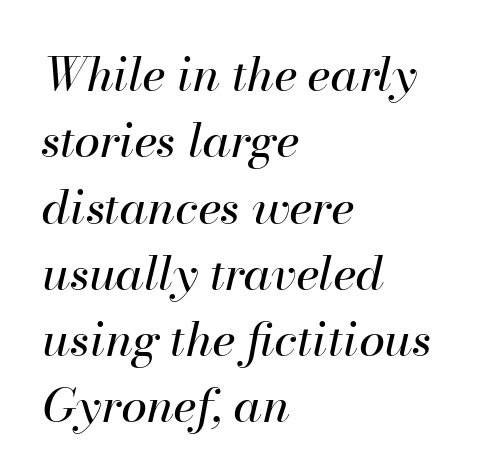
Proportional: the letters do not fall into vertical columns. Teacher's note: observe the even left margin — that is flush-left alignment. The face looks like a standard text weight, possibly lighter. Tall strokes in this sample are angled rather than plumb. This sample keeps an unexceptional amount of space between lines. The foot of each line stays bare and open.
